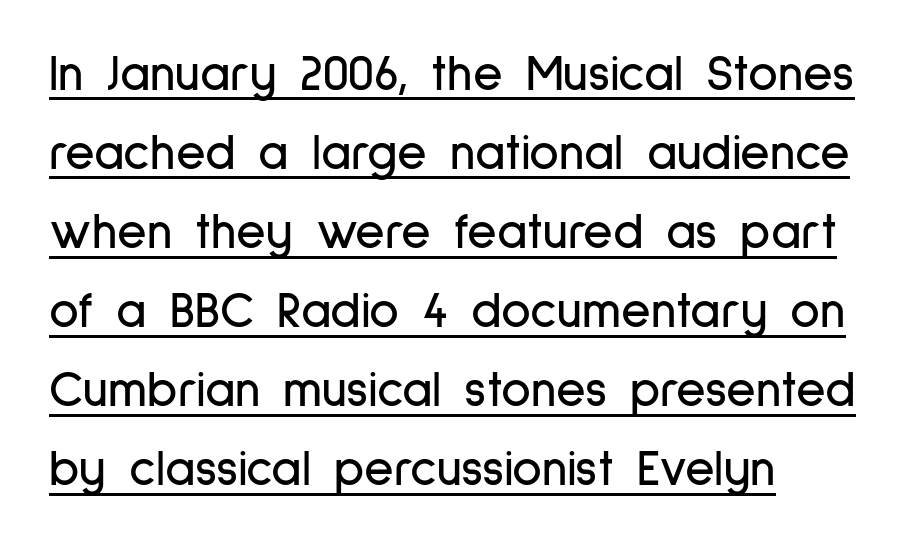
The image shows 51 px condensed sans-serif type, upright; set left-aligned, normal line spacing (1.55x), normal letter spacing, underlined; low stroke contrast and a medium x-height.
